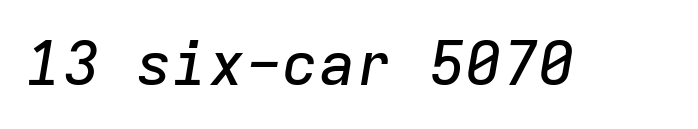
{"italic": "yes", "lean": "right", "slant_degrees": 9, "width": "normal", "stroke_contrast": "low", "x_height": "medium", "monospaced": "yes", "underline": "no", "letter_spacing": "normal", "letter_spacing_em": 0.0, "glyph_px": 61}
